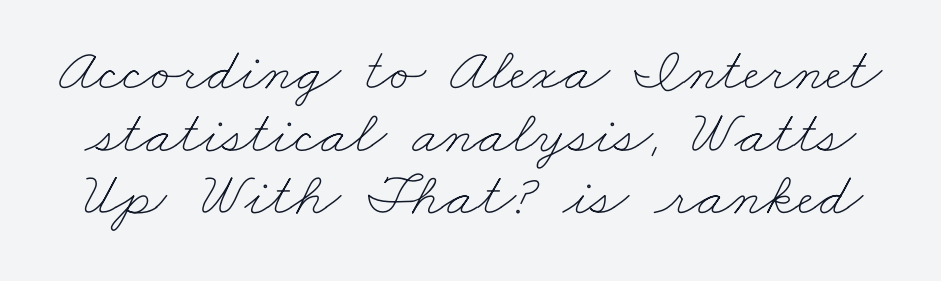
Q: Is the text bold? A: No.
Q: Is the text underlined? A: No.
Q: Is the spacing between letters normal or unusually wide? A: Normal.
Q: Is the spacing between lines tight, normal or loose? A: Tight.
Q: Width (condensed, normal, or wide)? A: Wide.
Q: Stroke contrast? A: Low.
Q: x-height? A: Small.
Q: Monospaced? A: No.
